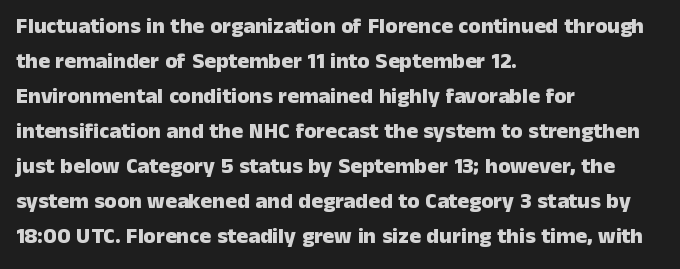
Q: Is the text bold? A: Yes.
Q: Is the text italic (slanted)? A: No, it is upright.
Q: Is the text underlined? A: No.
Q: How is the paragraph aligned? A: Left-aligned.
Q: Is the spacing between letters normal or unusually wide? A: Normal.
Q: Is the spacing between lines tight, normal or loose? A: Normal.
